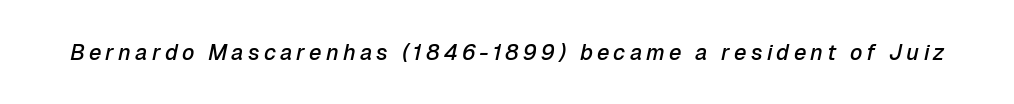
Q: Is the text bold? A: Semi-bold.
Q: Is the text italic (slanted)? A: Yes, it leans right by about 12 degrees.
Q: Is the text underlined? A: No.
